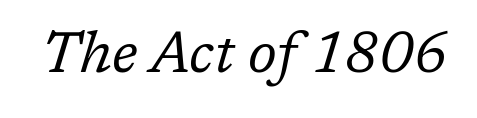
The font's italic variant was chosen for this text. This sample has the flowing, uneven cadence of proportional lettering. The rendering shows small feet on the letterforms — a serif design. Here the glyphs are tracked normally, forming tight word shapes.
